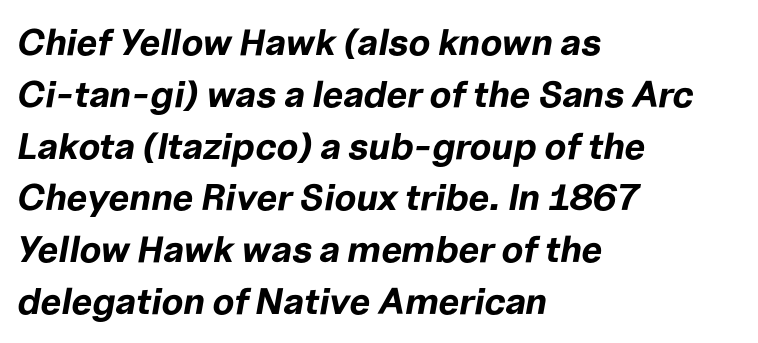
{"italic": "yes", "lean": "right", "slant_degrees": 10, "bold": "yes", "weight": "bold", "width": "normal", "stroke_contrast": "low", "x_height": "medium", "monospaced": "no", "underline": "no", "align": "left", "line_spacing": "normal", "line_spacing_ratio": 1.4, "letter_spacing": "normal", "letter_spacing_em": 0.0, "glyph_px": 37}
